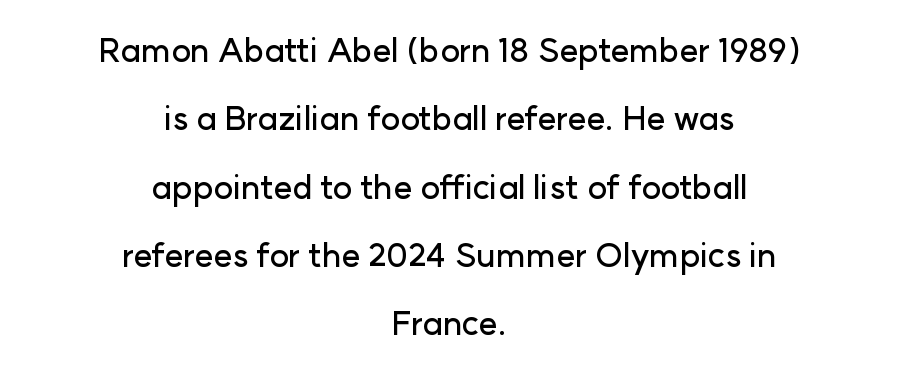
The image shows 33 px sans-serif type, upright; set centered, loose line spacing (2.07x), normal letter spacing, not underlined; low stroke contrast and a medium x-height.
